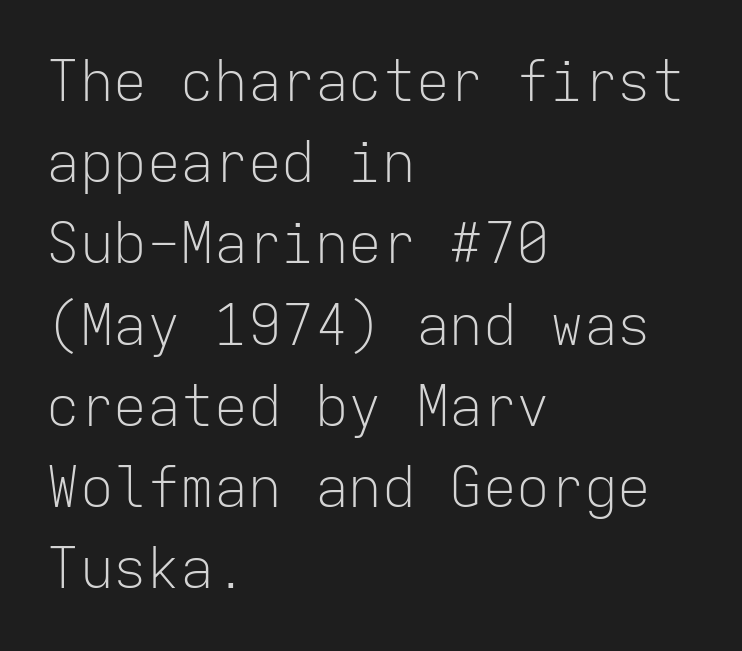
Q: Is the text bold? A: No.
Q: Is the text italic (slanted)? A: No, it is upright.
Q: Is the typeface a serif or a sans-serif typeface? A: Sans-serif.
Q: Is the text underlined? A: No.
Q: How is the paragraph aligned? A: Left-aligned.
Q: Is the spacing between letters normal or unusually wide? A: Normal.
Q: Is the spacing between lines tight, normal or loose? A: Normal.
Q: Width (condensed, normal, or wide)? A: Normal.
Q: Stroke contrast? A: Low.
Q: x-height? A: Medium.
Q: Monospaced? A: Yes.
